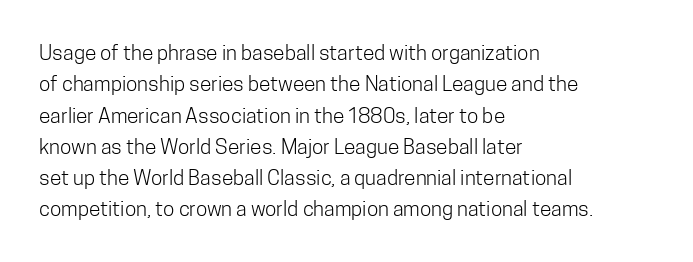
Ordinary non-slanted type is in use. Honestly, the row spacing looks completely unremarkable. These lines keep a tight, regular rhythm from letter to letter. These lines stack with their left ends in a neat column.
